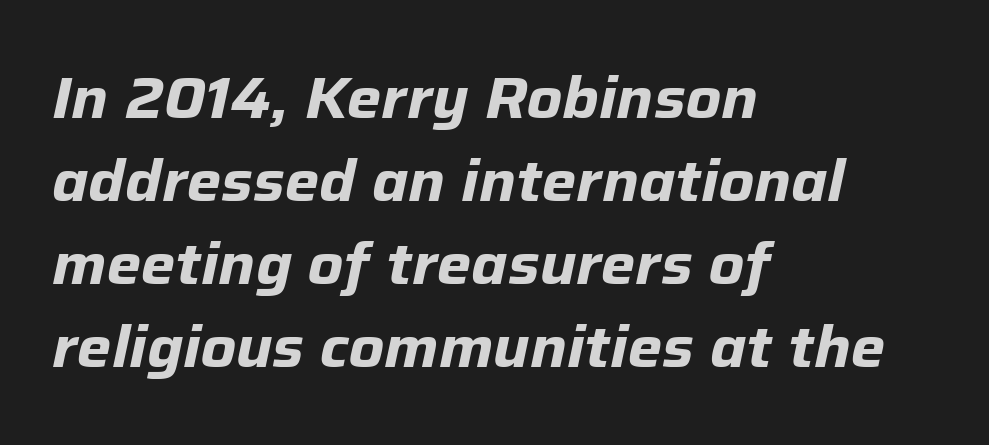
Regarding leading, the lines here are spaced in the standard way. Compared with typical body copy, the letter spacing here is the same. The space beneath each line is pristine and unruled. Would a proofreader flag this as italicized? Yes. A typesetter would call this proportional, since set widths differ per character. The strokes are fattened all the way to bold.
